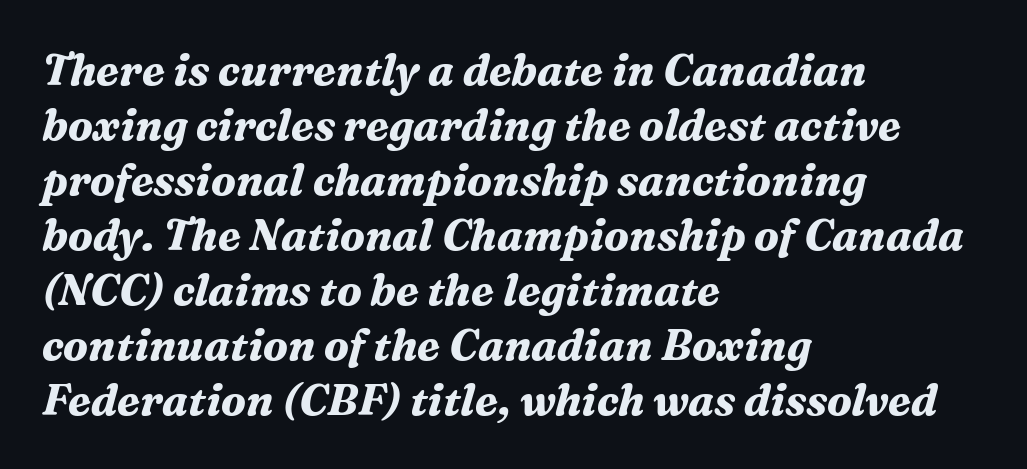
{"serif": "yes", "italic": "yes", "lean": "right", "slant_degrees": 16, "bold": "yes", "weight": "bold", "width": "normal", "stroke_contrast": "medium", "x_height": "medium", "monospaced": "no", "underline": "no", "align": "left", "line_spacing": "normal", "line_spacing_ratio": 1.28, "letter_spacing": "normal", "letter_spacing_em": 0.0, "glyph_px": 43}
